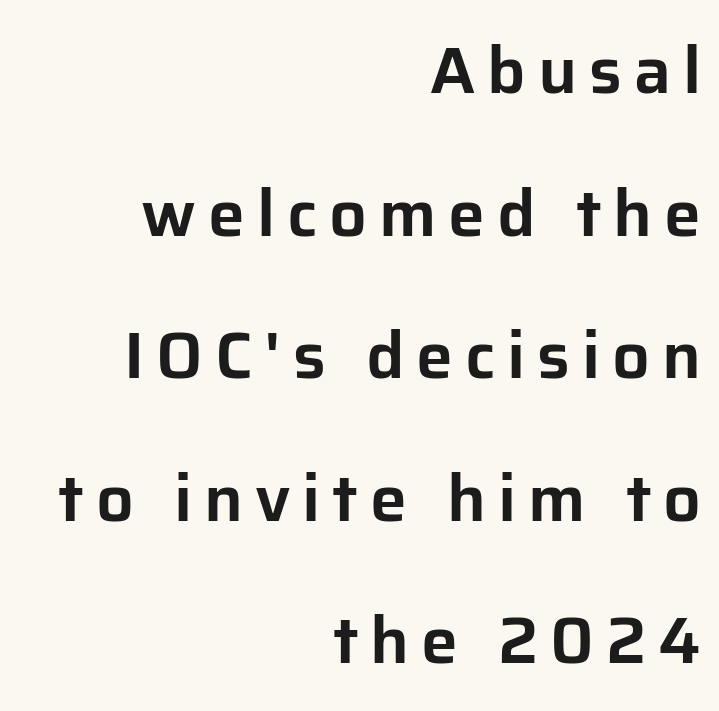
{"serif": "no", "italic": "no", "width": "normal", "stroke_contrast": "low", "x_height": "medium", "monospaced": "no", "underline": "no", "align": "right", "line_spacing": "loose", "line_spacing_ratio": 2.16, "glyph_px": 66}
